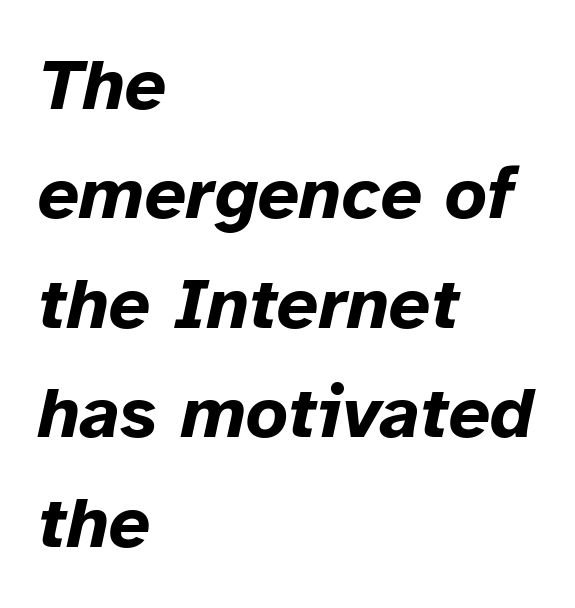
{"italic": "yes", "lean": "right", "slant_degrees": 12, "bold": "yes", "weight": "bold", "width": "normal", "stroke_contrast": "low", "x_height": "medium", "monospaced": "no", "underline": "no", "align": "left", "line_spacing": "normal", "line_spacing_ratio": 1.5, "letter_spacing": "normal", "letter_spacing_em": 0.0, "glyph_px": 73}
